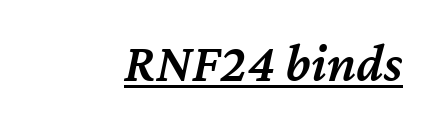
{"italic": "yes", "lean": "right", "slant_degrees": 12, "bold": "semi", "weight": "semibold", "width": "normal", "stroke_contrast": "medium", "x_height": "medium", "monospaced": "no", "underline": "yes", "letter_spacing": "normal", "letter_spacing_em": 0.0, "glyph_px": 54}
